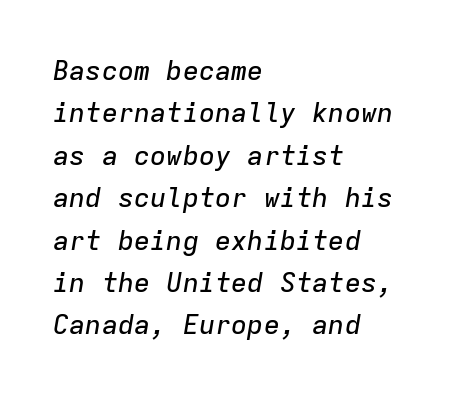
The image shows 27 px text type, italic (leaning right); set left-aligned, normal line spacing (1.57x), normal letter spacing, not underlined.
